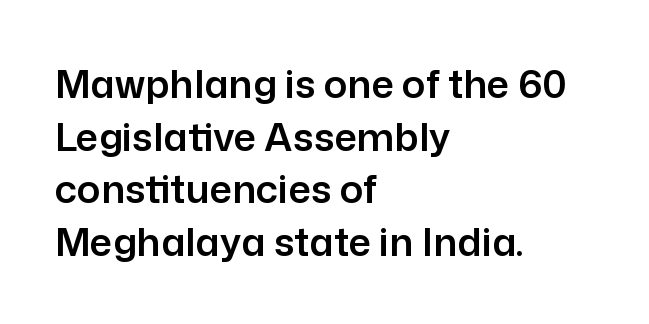
Q: Is the text italic (slanted)? A: No, it is upright.
Q: Is the typeface a serif or a sans-serif typeface? A: Sans-serif.
Q: Is the text underlined? A: No.
Q: How is the paragraph aligned? A: Left-aligned.
Q: Is the spacing between letters normal or unusually wide? A: Normal.
Q: Is the spacing between lines tight, normal or loose? A: Normal.
Q: Width (condensed, normal, or wide)? A: Normal.
Q: Stroke contrast? A: Low.
Q: x-height? A: Medium.
Q: Monospaced? A: No.
